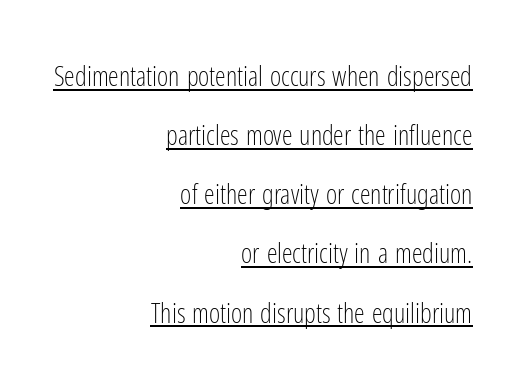
Letter spacing: default. A continuous stroke trails under the words, as in a hyperlink. The letters stand straight up with perfectly vertical stems. Summary of weight: not heavy and not bold.
